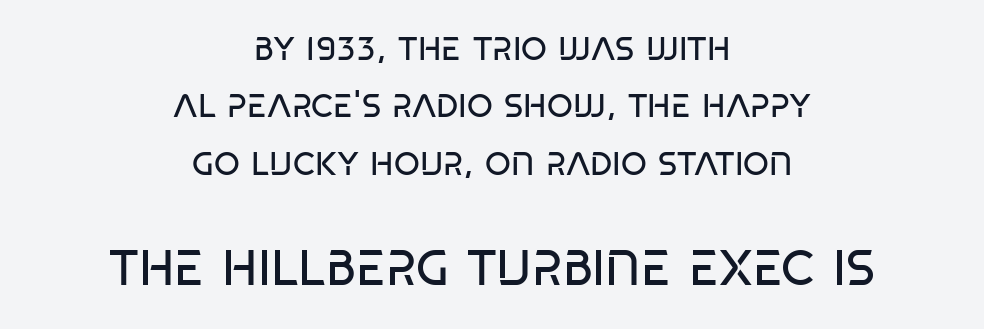
{"serif": "no", "bold": "no", "weight": "regular", "width": "condensed", "stroke_contrast": "low", "x_height": "large", "monospaced": "no", "underline": "no", "align": "center", "line_spacing_ratio": 1.74, "letter_spacing": "normal", "letter_spacing_em": 0.0, "larger_block": "second", "size_ratio": 1.52, "glyph_px": 50}
